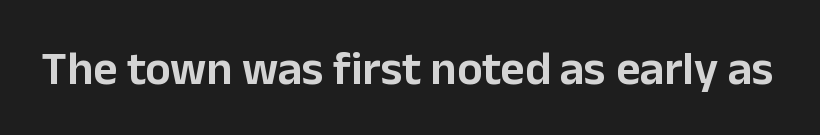
{"serif": "no", "italic": "no", "width": "normal", "stroke_contrast": "low", "x_height": "medium", "monospaced": "no", "underline": "no", "letter_spacing": "normal", "letter_spacing_em": 0.0, "glyph_px": 47}
